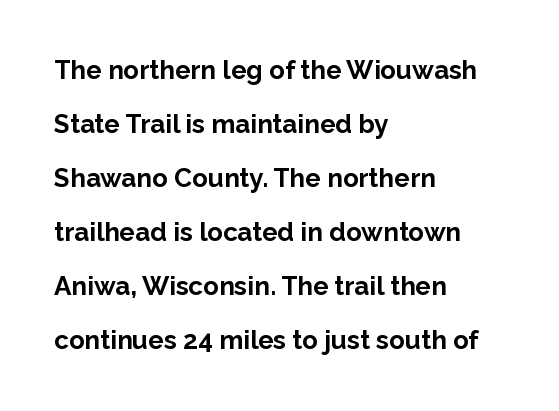
Posture: straight, roman, zero tilt. If you drew a ruler down the left edge, every line would touch it. Descenders hang freely into open space. Students, note that the glyphs here touch the page at normal intervals.
